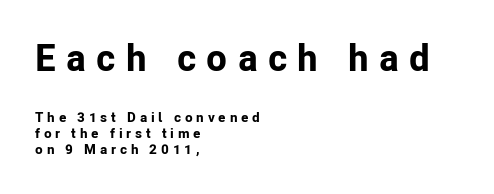
The vertical gap from one line to the next is small. Type without underlining. Here the designer chose a conventional face with non-uniform glyph widths. No italicization has been applied; the sample stays upright. On the weight axis this lands at bold, roughly 700. The tracking reads as deliberately expanded to a designer's eye.
